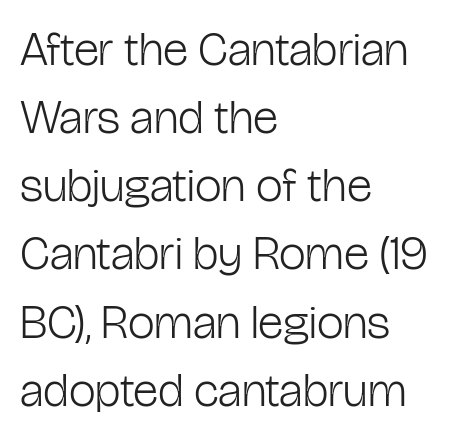
Q: Is the text bold? A: No.
Q: Is the text italic (slanted)? A: No, it is upright.
Q: Is the typeface a serif or a sans-serif typeface? A: Sans-serif.
Q: Is the text underlined? A: No.
Q: How is the paragraph aligned? A: Left-aligned.
Q: Is the spacing between letters normal or unusually wide? A: Normal.
Q: Is the spacing between lines tight, normal or loose? A: Normal.
Q: Width (condensed, normal, or wide)? A: Condensed.
Q: Stroke contrast? A: Low.
Q: x-height? A: Medium.
Q: Monospaced? A: No.
